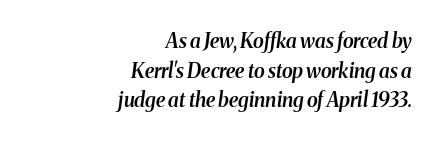
{"italic": "yes", "lean": "right", "slant_degrees": 8, "bold": "semi", "underline": "no", "align": "right", "line_spacing": "normal", "line_spacing_ratio": 1.48, "letter_spacing": "normal", "letter_spacing_em": 0.0, "glyph_px": 20}
